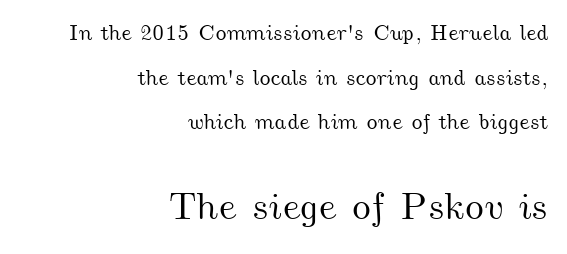
The lines are quadded right. There is no visible air inserted between adjacent glyphs. Descenders are the only things crossing below the line. Each letter keeps its own natural width here, so spacing adapts to shape. The rendering uses a large line-height, opening up the rows.
